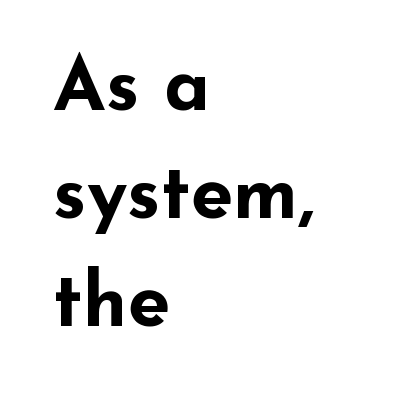
{"serif": "no", "italic": "no", "bold": "yes", "weight": "bold", "width": "wide", "stroke_contrast": "low", "x_height": "small", "monospaced": "no", "underline": "no", "align": "left", "line_spacing": "normal", "line_spacing_ratio": 1.42, "letter_spacing": "normal", "letter_spacing_em": 0.0, "glyph_px": 76}
